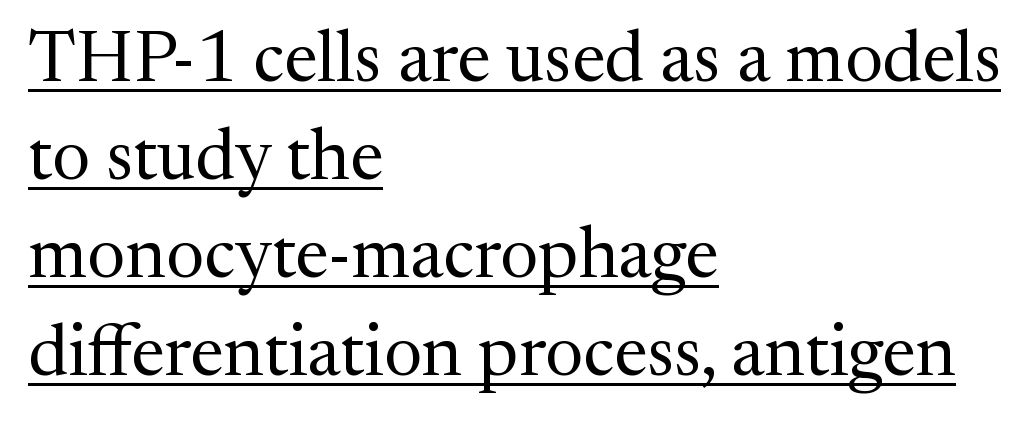
{"serif": "yes", "italic": "no", "bold": "no", "weight": "regular", "width": "normal", "stroke_contrast": "medium", "x_height": "medium", "monospaced": "no", "underline": "yes", "align": "left", "line_spacing": "normal", "line_spacing_ratio": 1.36, "letter_spacing": "normal", "letter_spacing_em": 0.0, "glyph_px": 72}
